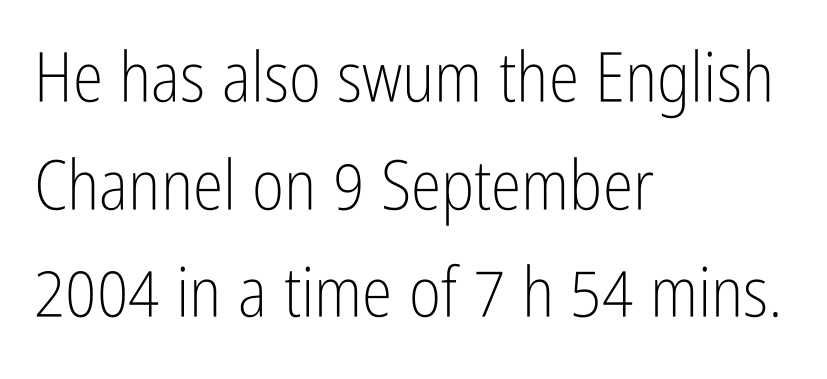
The image shows 69 px light, condensed sans-serif type, upright; set left-aligned, normal line spacing (1.56x), normal letter spacing, not underlined; low stroke contrast and a medium x-height.
